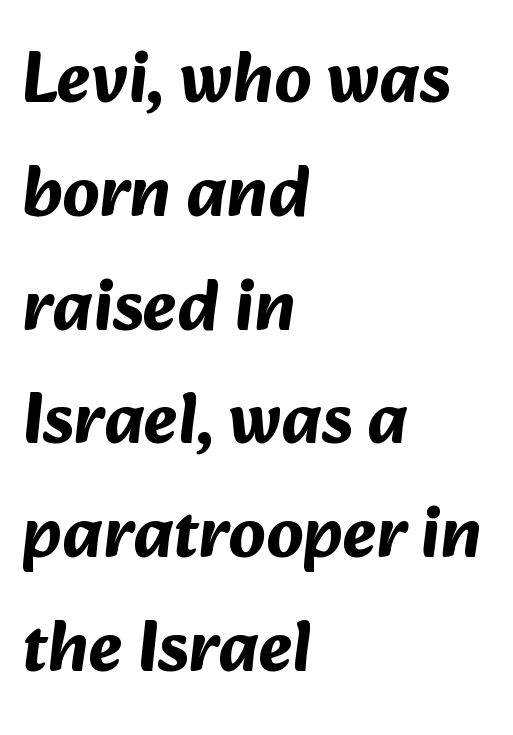
As a designer I'd log this as weight 700, bold. Nothing unusual about the tracking: characters are spaced as the font intends. Looks like regular typesetting: each glyph gets only the width it needs. In CSS terms this would be text-align: left.
